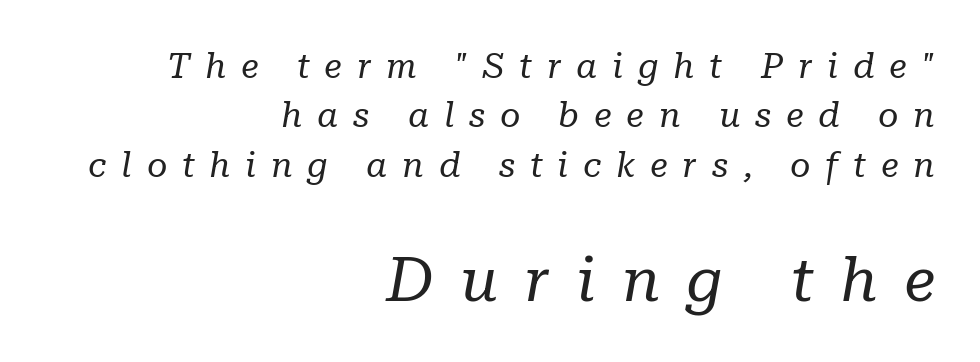
The image shows 62 px regular-weight serif type, italic (leaning right); set right-aligned, normal line spacing (1.41x), unusually wide letter spacing (+0.42 em), not underlined; the second (bottom) block is 1.77x larger; low stroke contrast and a medium x-height.
